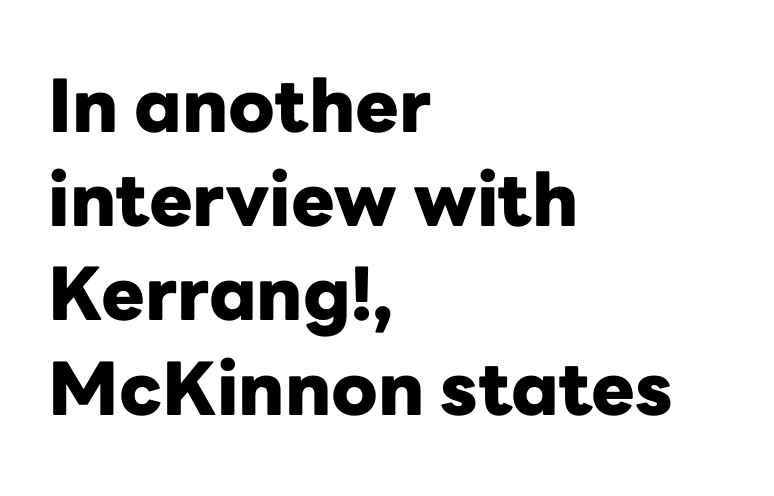
Character widths vary here, with narrow letters taking less room than wide ones. Typeset ragged right — the left edge is the straight one. Stroke terminals: plain, sans-serif. Typesetter's note: full bold, strokes at maximum text heaviness. Compared with typical paragraphs, the rows here are spaced about the same.
